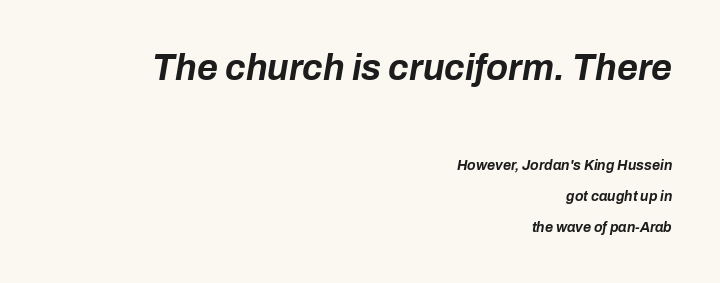
The image shows 36 px bold type, italic (leaning right); set right-aligned, loose line spacing (2.22x), normal letter spacing, not underlined; the first (top) block is 2.57x larger; low stroke contrast and a medium x-height.
